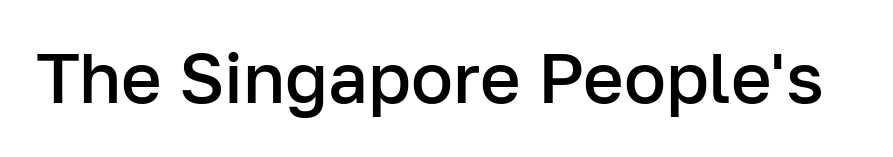
Q: Is the text bold? A: Semi-bold.
Q: Is the text italic (slanted)? A: No, it is upright.
Q: Is the typeface a serif or a sans-serif typeface? A: Sans-serif.
Q: Is the text underlined? A: No.
Q: Is the spacing between letters normal or unusually wide? A: Normal.
Q: Width (condensed, normal, or wide)? A: Normal.
Q: Stroke contrast? A: Low.
Q: x-height? A: Medium.
Q: Monospaced? A: No.
